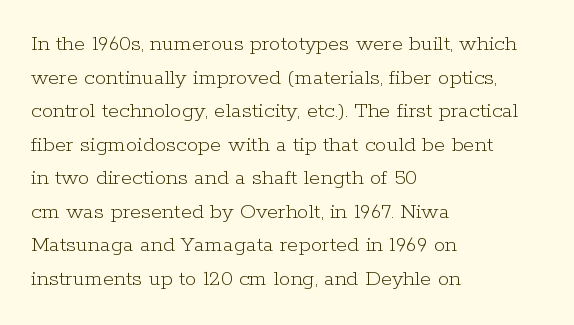
Q: Is the text bold? A: No.
Q: Is the text italic (slanted)? A: No, it is upright.
Q: Is the text underlined? A: No.
Q: How is the paragraph aligned? A: Left-aligned.
Q: Is the spacing between letters normal or unusually wide? A: Normal.
Q: Is the spacing between lines tight, normal or loose? A: Normal.
